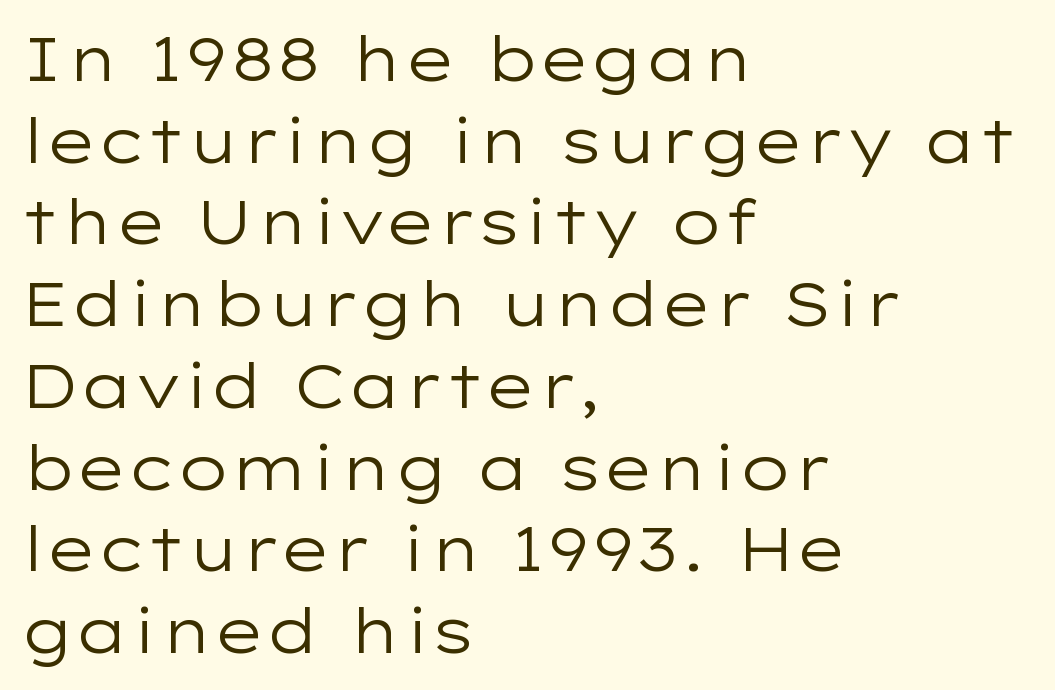
Left-aligned paragraph, ragged on the right. Stems here are at most as thick as an everyday book face. Is the letter spacing exaggerated? No — it looks like the ordinary default. In terms of letterform style, serifs are entirely absent. The string is rendered with underlining switched off. Is this a fixed-width face? No — the glyphs have proportional, varying widths.
